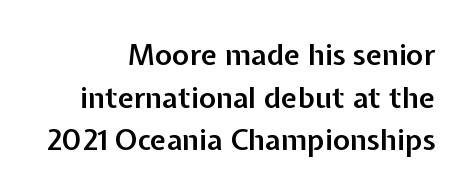
{"serif": "no", "italic": "no", "bold": "semi", "weight": "semibold", "width": "normal", "stroke_contrast": "low", "x_height": "medium", "monospaced": "no", "underline": "no", "align": "right", "line_spacing": "normal", "line_spacing_ratio": 1.47, "letter_spacing": "normal", "letter_spacing_em": 0.0, "glyph_px": 29}
